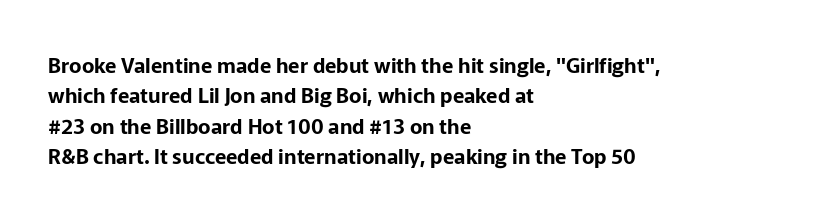
{"italic": "no", "underline": "no", "align": "left", "line_spacing": "normal", "line_spacing_ratio": 1.45, "letter_spacing": "normal", "letter_spacing_em": 0.0, "glyph_px": 21}
